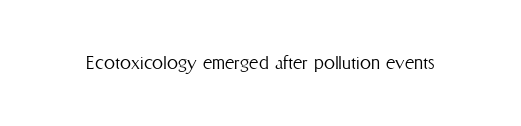
{"italic": "no", "bold": "no", "underline": "no", "letter_spacing": "normal", "letter_spacing_em": 0.0, "glyph_px": 22}
